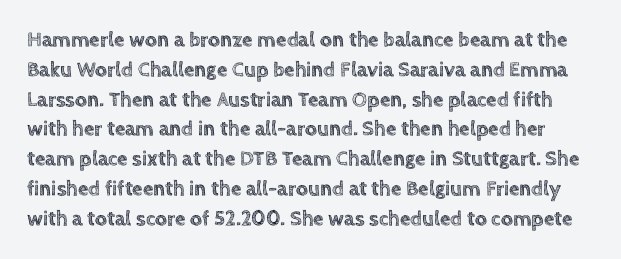
Q: Is the text italic (slanted)? A: No, it is upright.
Q: Is the text underlined? A: No.
Q: Is the spacing between letters normal or unusually wide? A: Normal.
Q: Is the spacing between lines tight, normal or loose? A: Normal.
